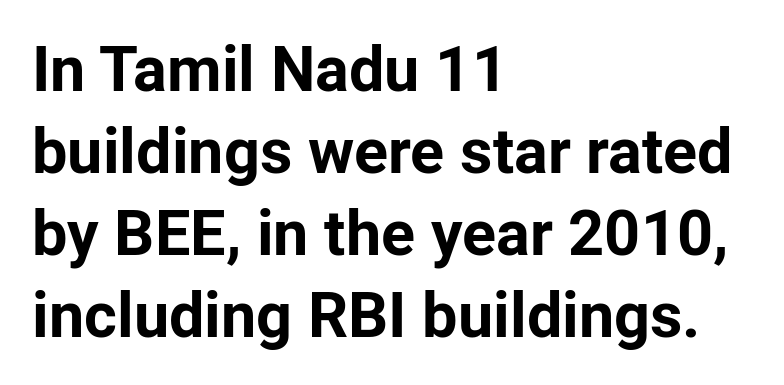
The image shows 63 px bold sans-serif type, upright; set left-aligned, normal line spacing (1.3x), normal letter spacing, not underlined; low stroke contrast and a medium x-height.
